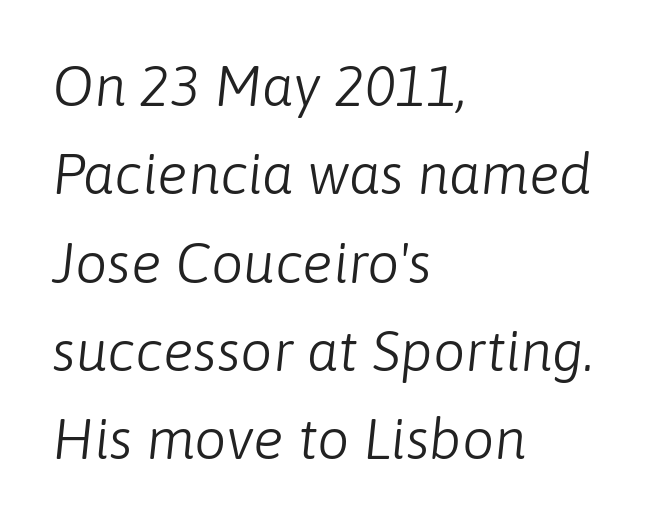
{"italic": "yes", "lean": "right", "slant_degrees": 6, "bold": "no", "weight": "light", "width": "normal", "stroke_contrast": "low", "x_height": "medium", "monospaced": "no", "underline": "no", "align": "left", "line_spacing": "normal", "line_spacing_ratio": 1.55, "letter_spacing": "normal", "letter_spacing_em": 0.0, "glyph_px": 57}
